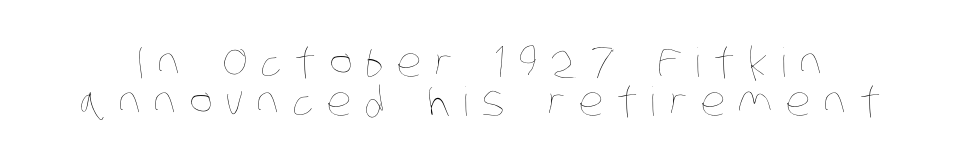
Q: Is the text bold? A: No.
Q: Is the text underlined? A: No.
Q: Is the spacing between letters normal or unusually wide? A: Unusually wide.
Q: Is the spacing between lines tight, normal or loose? A: Tight.
Q: Width (condensed, normal, or wide)? A: Condensed.
Q: Stroke contrast? A: Low.
Q: x-height? A: Large.
Q: Monospaced? A: No.
